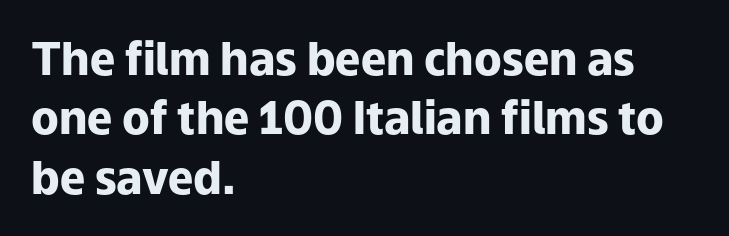
The image shows 45 px heavy sans-serif type, upright; set left-aligned, normal line spacing (1.32x), normal letter spacing, not underlined; low stroke contrast and a medium x-height.
